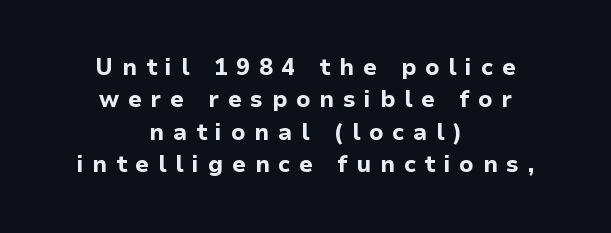
The image shows 23 px bold type, upright; set centered, normal line spacing (1.41x), unusually wide letter spacing (+0.38 em), not underlined.
